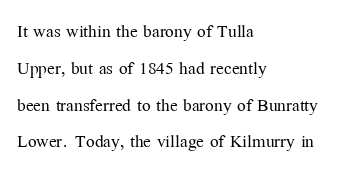
The image shows 23 px text type, upright; set left-aligned, normal line spacing (1.6x), normal letter spacing, not underlined.
